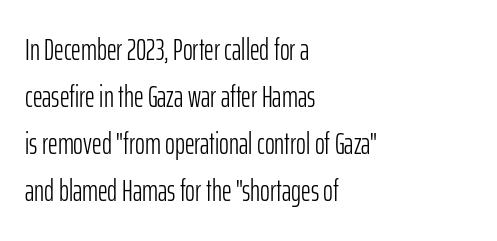
{"serif": "no", "italic": "no", "bold": "no", "weight": "light", "width": "condensed", "stroke_contrast": "low", "x_height": "medium", "monospaced": "no", "underline": "no", "align": "left", "line_spacing": "normal", "line_spacing_ratio": 1.57, "letter_spacing": "normal", "letter_spacing_em": 0.0, "glyph_px": 30}
